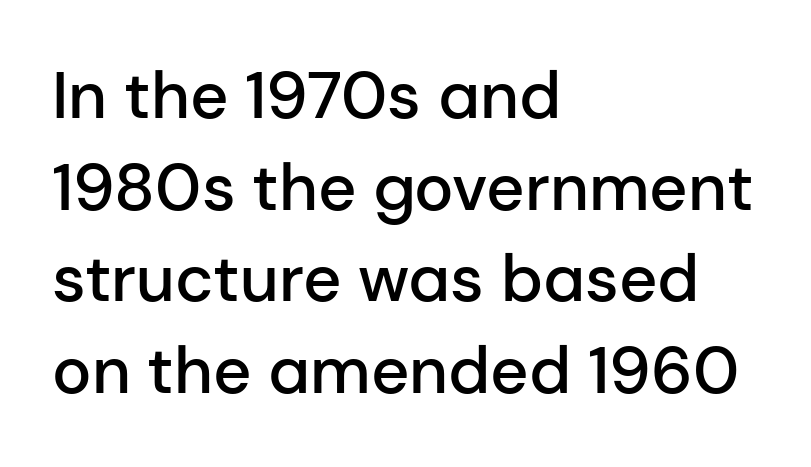
Stroke terminals: plain, sans-serif. Vertical strokes here are truly vertical. This sample uses plain, unmodified letter spacing. Each line starts at the same left margin while the right side varies.
